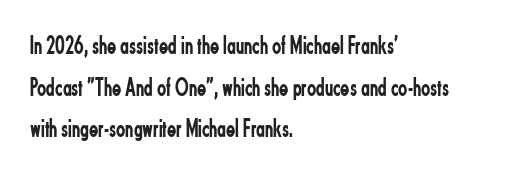
This sample uses an upright cut, with every glyph sitting square on the baseline. Lines of text with bare space underneath. The setting favours the left margin, as ordinary paragraphs usually do. Leading: standard. The typesetting does not lean heavy: it is not bold. You could call the tracking neutral — neither tight nor loose.
